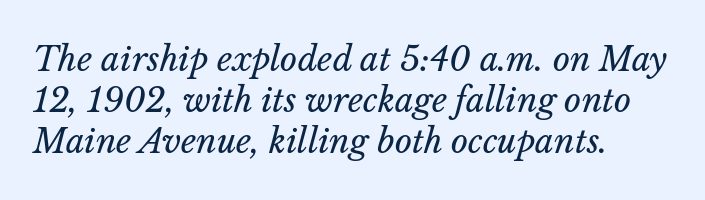
Nothing heavy about these letters — not bold at all. Varying glyph widths throughout — classic text-font behaviour. The typography opts for an oblique posture over an upright one. Spacing between characters is what you'd get straight out of the box. Quick note: interline space is typical.
